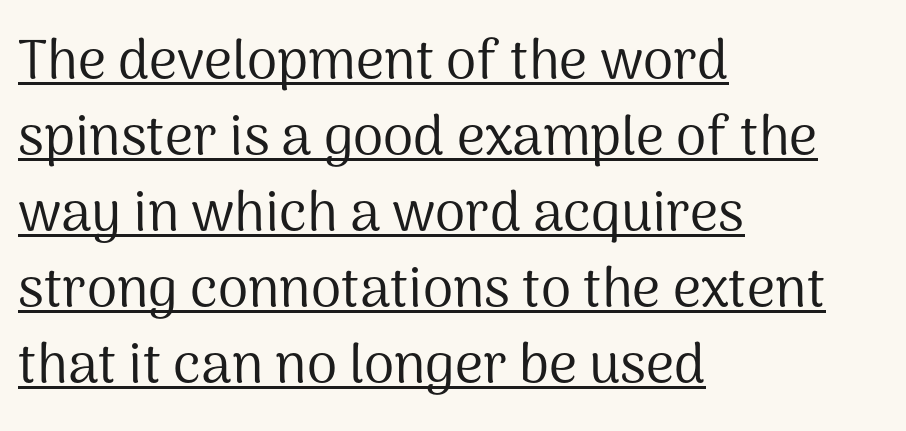
Think of a printed novel: that variable character pitch is what you see here. The lines are quadded left. A normal amount of white space separates one row of letters from the next. There is no visible air inserted between adjacent glyphs.
